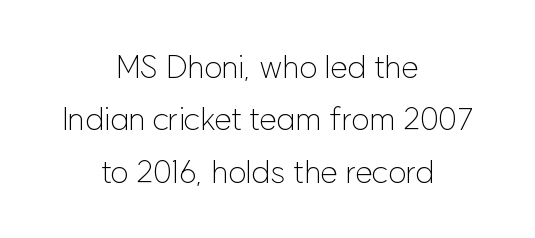
Is the type heavy? It reads as light-to-regular instead. Teacher's note: observe the equal gaps on both sides — that is centered alignment. Does the leading feel generous? No, just average. Does the lettering tilt? It doesn't — this is upright.
